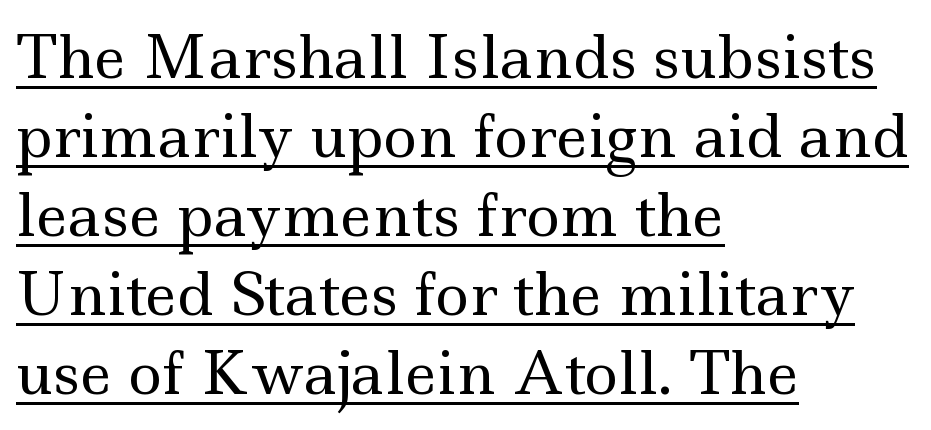
{"serif": "yes", "italic": "no", "bold": "no", "weight": "regular", "width": "wide", "x_height": "small", "monospaced": "no", "underline": "yes", "align": "left", "line_spacing": "normal", "line_spacing_ratio": 1.36, "letter_spacing": "normal", "letter_spacing_em": 0.0, "glyph_px": 58}
